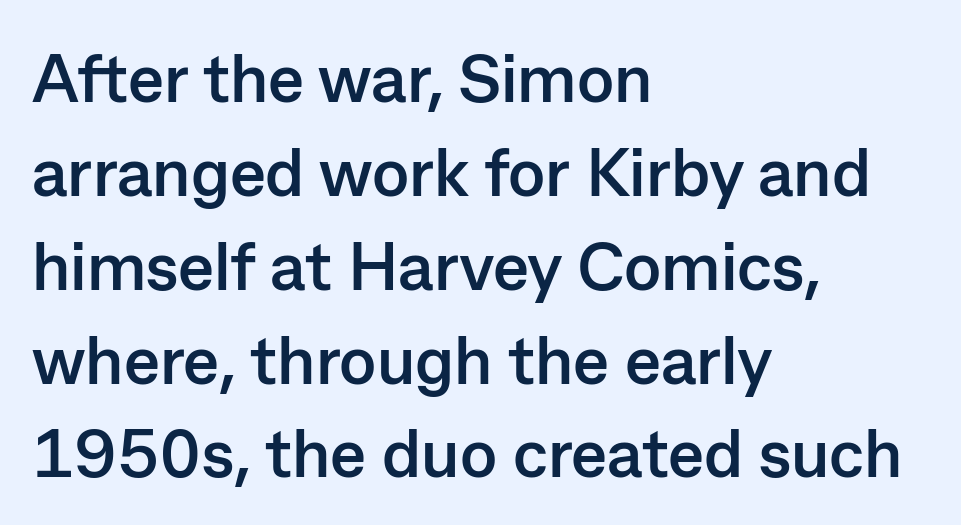
The image shows 68 px semibold sans-serif type, upright; set left-aligned, normal line spacing (1.38x), normal letter spacing, not underlined; low stroke contrast and a medium x-height.
